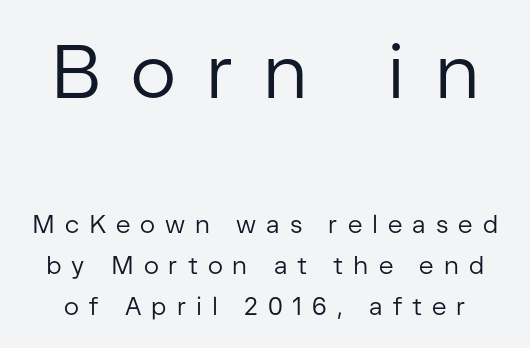
The image shows 75 px regular-weight sans-serif type, upright; set normal line spacing (1.64x), unusually wide letter spacing (+0.4 em), not underlined; the first (top) block is 3.0x larger; low stroke contrast and a medium x-height.
